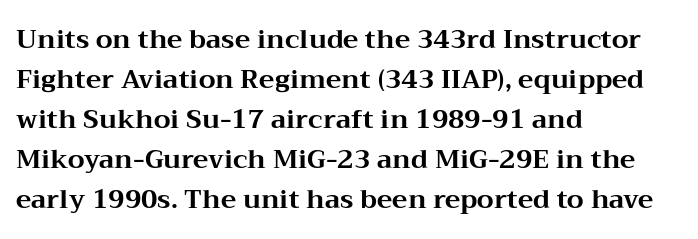
The image shows 26 px bold type, upright; set left-aligned, normal line spacing (1.54x), normal letter spacing, not underlined.
